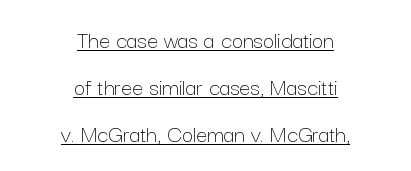
The image shows 25 px text type, upright; set centered, line spacing 1.88x, normal letter spacing, underlined.
